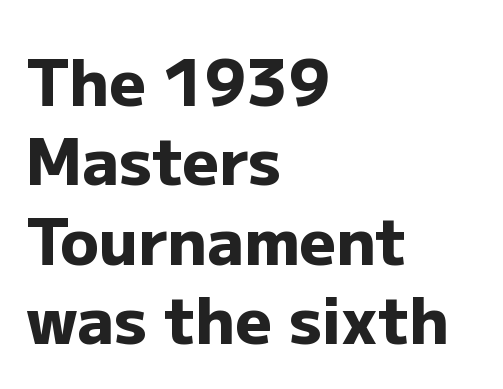
The image shows 64 px heavy sans-serif type, upright; set left-aligned, line spacing 1.24x, normal letter spacing, not underlined; low stroke contrast and a medium x-height.
